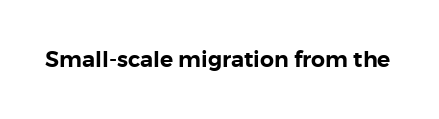
{"italic": "no", "underline": "no", "letter_spacing": "normal", "letter_spacing_em": 0.0, "glyph_px": 22}
